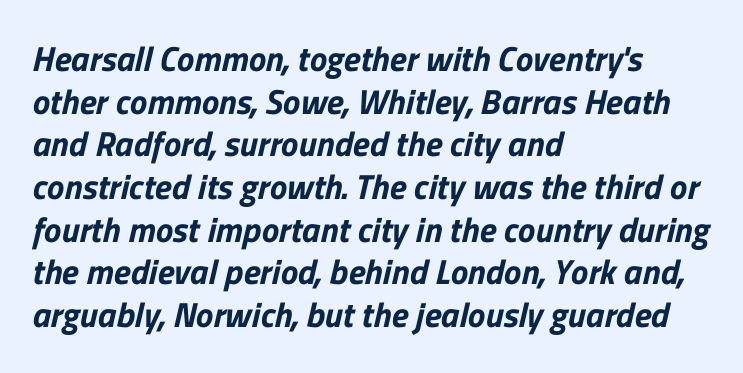
The image shows 35 px sans-serif type; set left-aligned, line spacing 1.22x, normal letter spacing, not underlined; low stroke contrast and a medium x-height.
